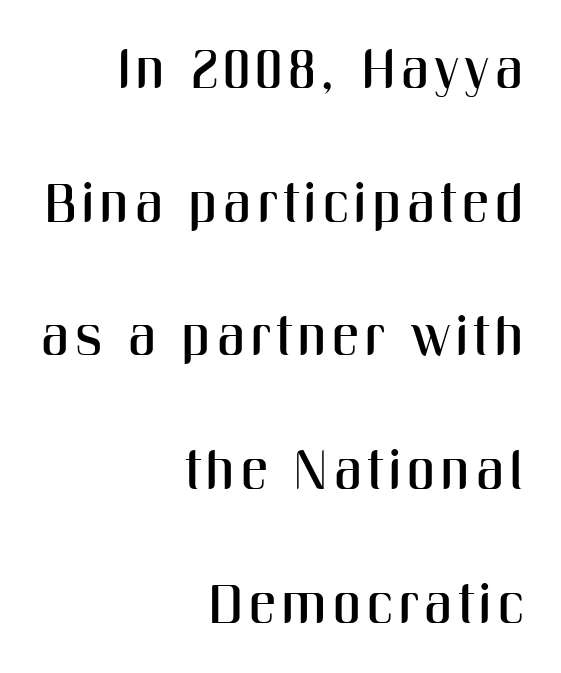
The image shows 55 px condensed sans-serif type, upright; set right-aligned, loose line spacing (2.43x), not underlined; medium stroke contrast and a medium x-height.
